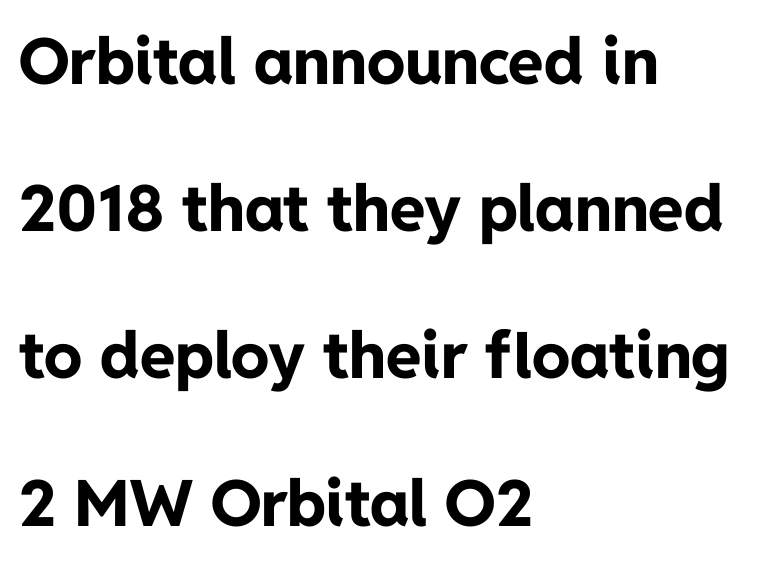
Q: Is the text bold? A: Yes.
Q: Is the text italic (slanted)? A: No, it is upright.
Q: Is the typeface a serif or a sans-serif typeface? A: Sans-serif.
Q: Is the text underlined? A: No.
Q: How is the paragraph aligned? A: Left-aligned.
Q: Is the spacing between letters normal or unusually wide? A: Normal.
Q: Is the spacing between lines tight, normal or loose? A: Loose.
Q: Width (condensed, normal, or wide)? A: Normal.
Q: Stroke contrast? A: Low.
Q: x-height? A: Medium.
Q: Monospaced? A: No.
